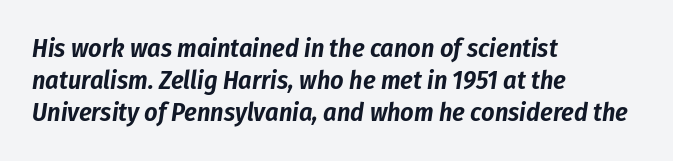
Q: Is the text italic (slanted)? A: Yes, it leans right by about 8 degrees.
Q: Is the text underlined? A: No.
Q: How is the paragraph aligned? A: Left-aligned.
Q: Is the spacing between letters normal or unusually wide? A: Normal.
